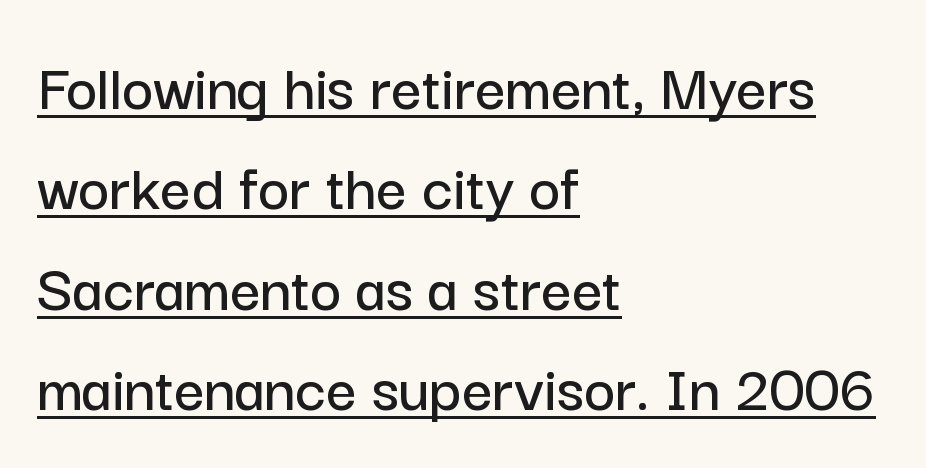
The line-height multiplier appears to be the usual default. This is sans-serif lettering, the kind often seen on screens and signage. The text block is weighted toward the left margin, trailing off unevenly rightward. Tracking here is standard; glyphs follow each other at the usual distance.
